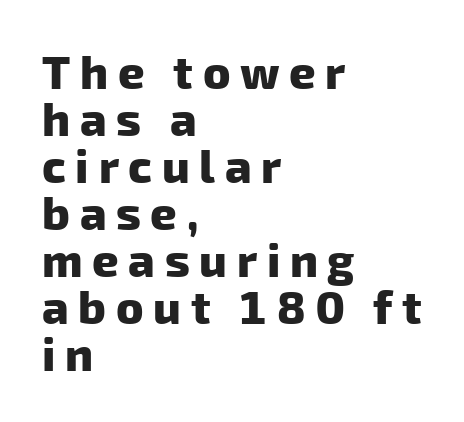
The image shows 46 px heavy sans-serif type; set left-aligned, tight line spacing (1.02x), unusually wide letter spacing (+0.21 em), not underlined; low stroke contrast and a medium x-height.
